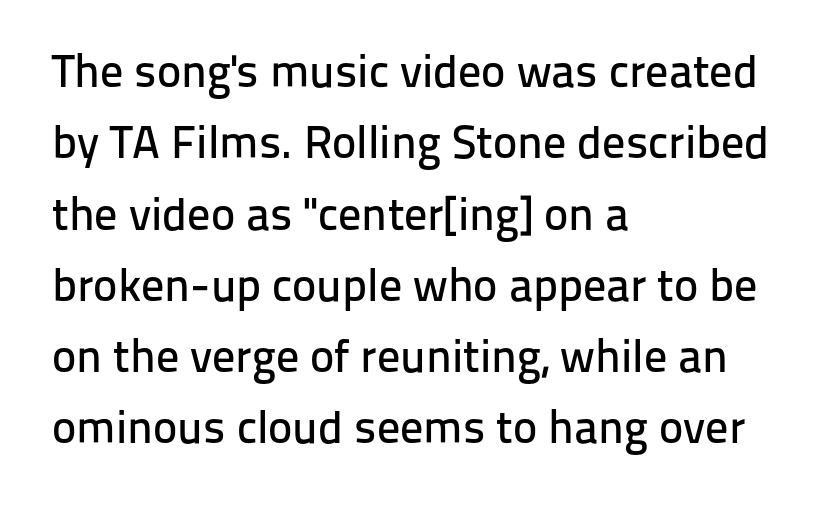
The image shows 46 px sans-serif type, upright; set left-aligned, normal line spacing (1.55x), normal letter spacing, not underlined; low stroke contrast and a medium x-height.
